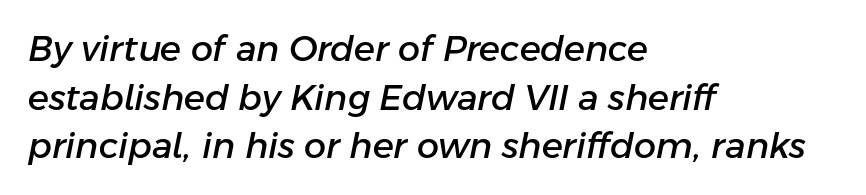
These lines are set flush left with a ragged right edge. Plain, unruled lines of type. Regular leading. Quick note: italic.
